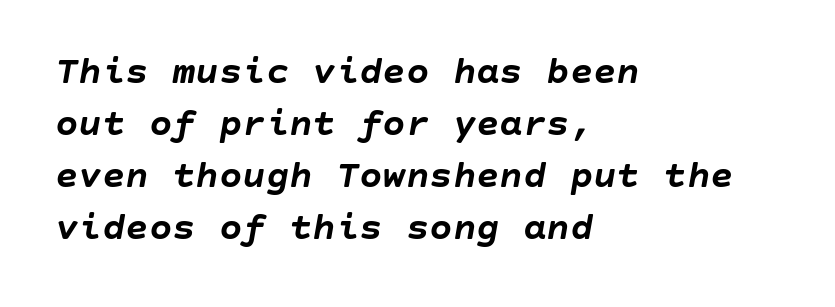
The image shows 39 px semibold type, italic (leaning right); set left-aligned, normal line spacing (1.33x), normal letter spacing, not underlined; low stroke contrast and a large x-height.
